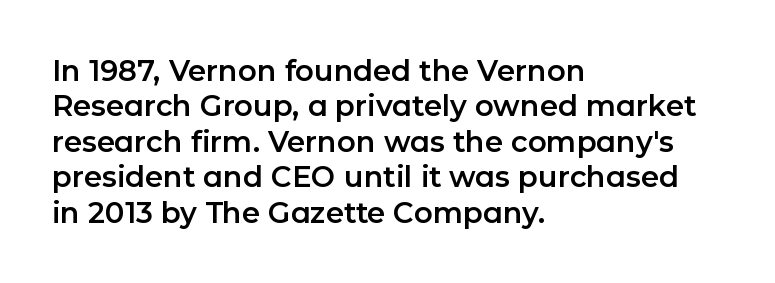
Q: Is the text italic (slanted)? A: No, it is upright.
Q: Is the typeface a serif or a sans-serif typeface? A: Sans-serif.
Q: Is the text underlined? A: No.
Q: How is the paragraph aligned? A: Left-aligned.
Q: Is the spacing between letters normal or unusually wide? A: Normal.
Q: Width (condensed, normal, or wide)? A: Normal.
Q: Stroke contrast? A: Low.
Q: x-height? A: Medium.
Q: Monospaced? A: No.
